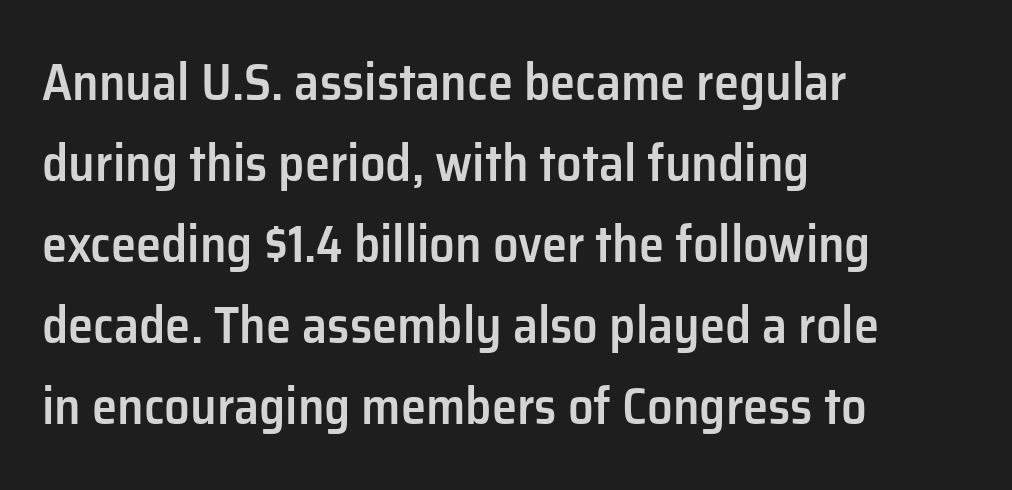
The image shows 51 px semibold sans-serif type, upright; set left-aligned, normal line spacing (1.59x), normal letter spacing, not underlined; low stroke contrast and a medium x-height.
